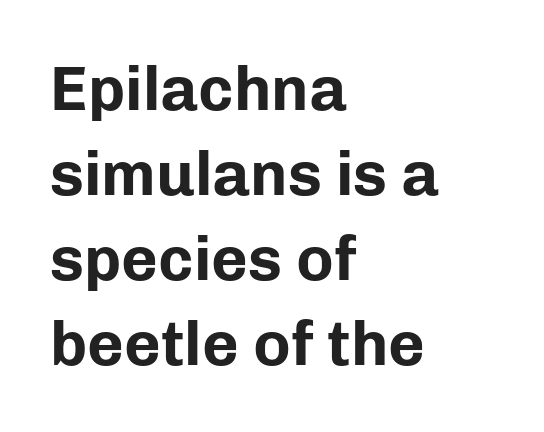
Q: Is the text bold? A: Yes.
Q: Is the text italic (slanted)? A: No, it is upright.
Q: Is the typeface a serif or a sans-serif typeface? A: Sans-serif.
Q: Is the text underlined? A: No.
Q: How is the paragraph aligned? A: Left-aligned.
Q: Is the spacing between letters normal or unusually wide? A: Normal.
Q: Is the spacing between lines tight, normal or loose? A: Normal.
Q: Width (condensed, normal, or wide)? A: Normal.
Q: Stroke contrast? A: Low.
Q: x-height? A: Medium.
Q: Monospaced? A: No.
